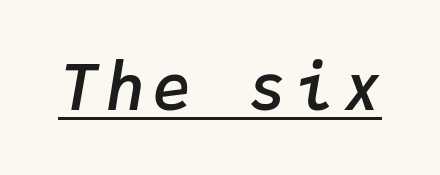
Do the characters align in a grid? Yes, the font is monospaced. Slanted lettering throughout. The typesetter has applied underlining to the passage shown. The strokes are fattened partway — semibold, not bold.
